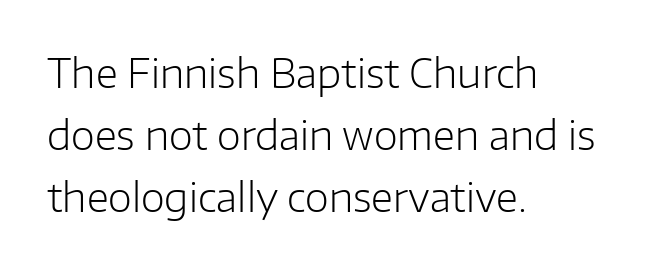
The image shows 39 px light sans-serif type, upright; set left-aligned, normal line spacing (1.59x), normal letter spacing, not underlined; low stroke contrast and a medium x-height.
